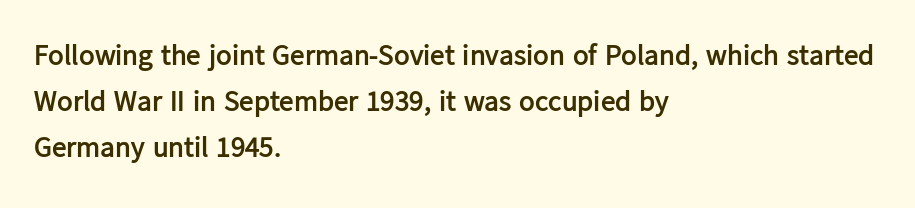
The image shows 29 px semibold sans-serif type, upright; set left-aligned, normal line spacing (1.59x), normal letter spacing, not underlined; low stroke contrast and a medium x-height.
